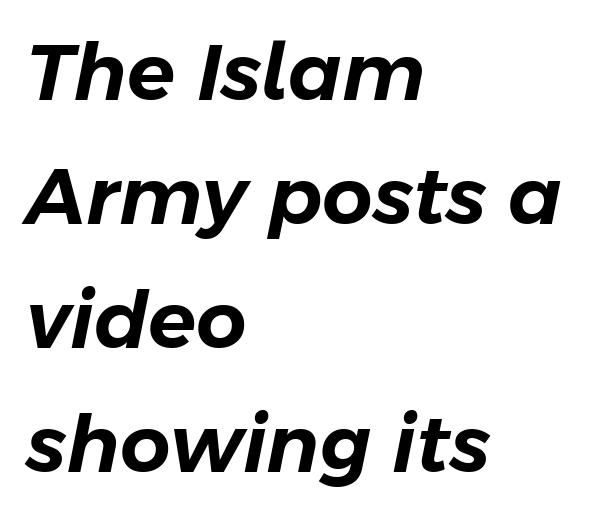
Q: Is the text italic (slanted)? A: Yes, it leans right by about 11 degrees.
Q: Is the text underlined? A: No.
Q: How is the paragraph aligned? A: Left-aligned.
Q: Is the spacing between letters normal or unusually wide? A: Normal.
Q: Is the spacing between lines tight, normal or loose? A: Normal.
Q: Width (condensed, normal, or wide)? A: Normal.
Q: Stroke contrast? A: Low.
Q: x-height? A: Medium.
Q: Monospaced? A: No.
